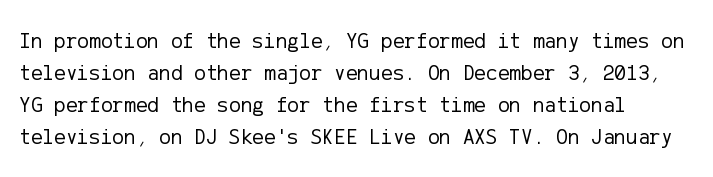
The image shows 22 px text type, upright; set left-aligned, normal line spacing (1.45x), normal letter spacing, not underlined.
